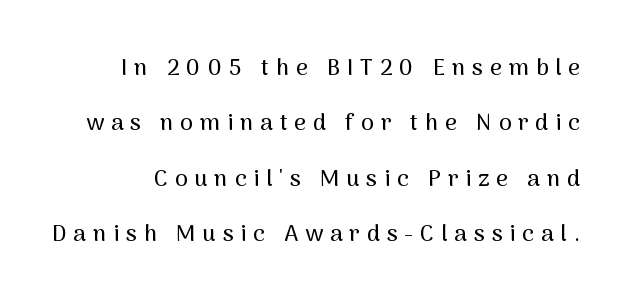
{"italic": "no", "underline": "no", "line_spacing": "loose", "line_spacing_ratio": 2.41, "letter_spacing": "wide", "letter_spacing_em": 0.3, "glyph_px": 23}
